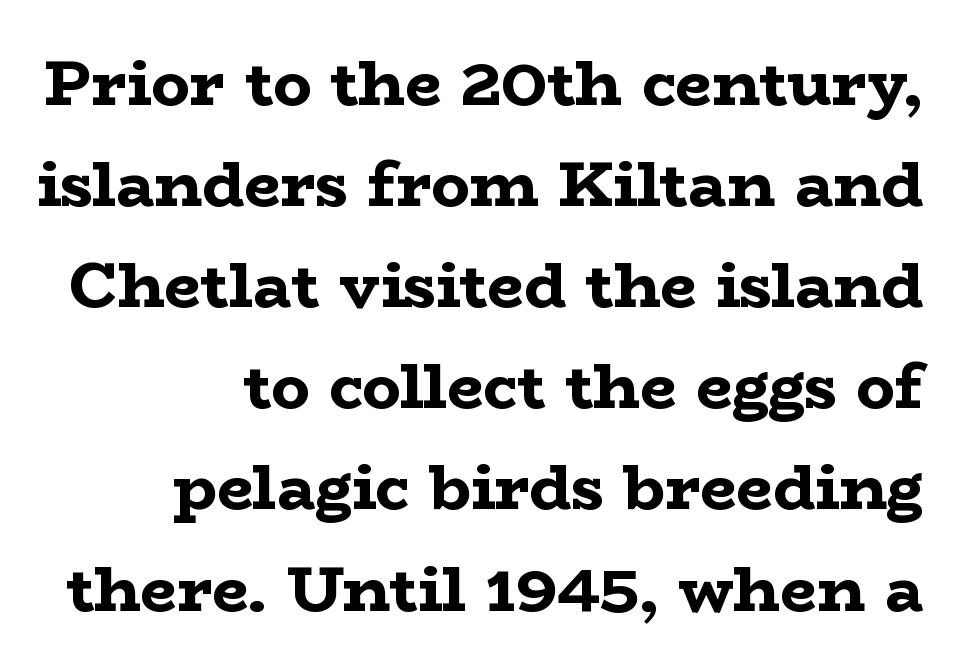
The image shows 64 px bold, wide serif type, upright; set right-aligned, normal line spacing (1.58x), normal letter spacing, not underlined; low stroke contrast and a medium x-height.
